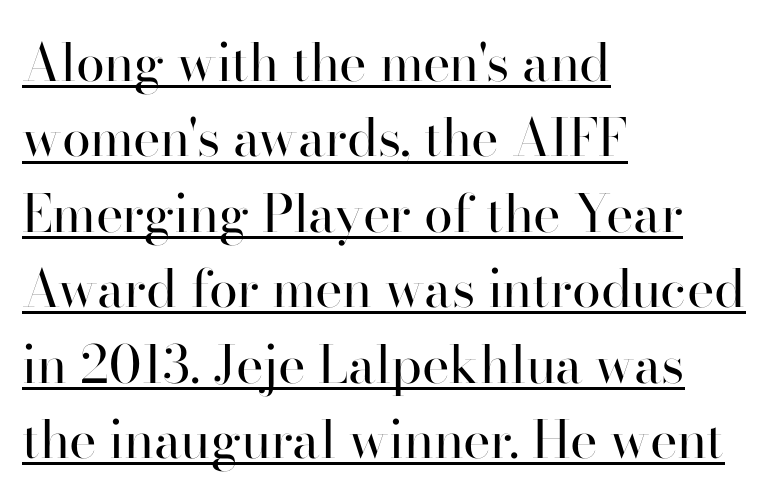
The image shows 52 px regular-weight sans-serif type, upright; set left-aligned, normal line spacing (1.45x), normal letter spacing, underlined; high stroke contrast and a small x-height.
